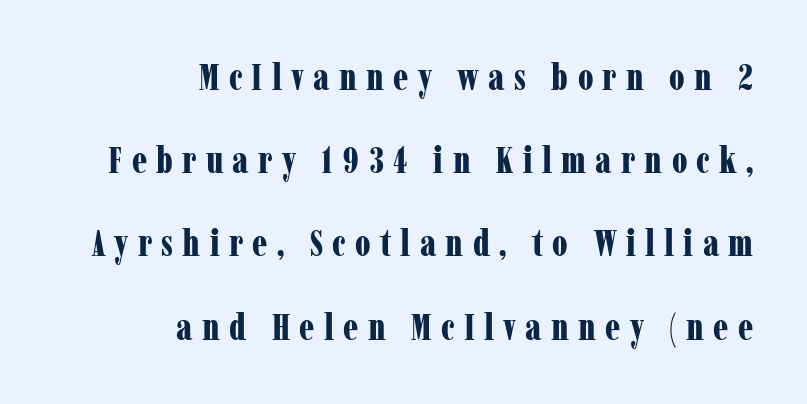
The image shows 37 px bold, condensed serif type, upright; set right-aligned, loose line spacing (2.25x), unusually wide letter spacing (+0.25 em), not underlined; low stroke contrast and a medium x-height.
